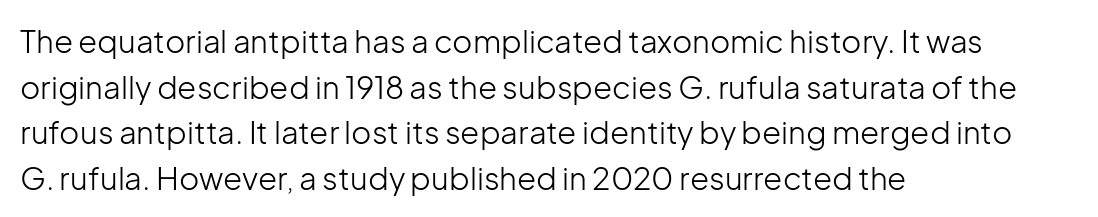
{"serif": "no", "italic": "no", "bold": "no", "weight": "light", "width": "normal", "stroke_contrast": "low", "x_height": "medium", "monospaced": "no", "underline": "no", "align": "left", "line_spacing": "normal", "line_spacing_ratio": 1.47, "letter_spacing": "normal", "letter_spacing_em": 0.0, "glyph_px": 31}
